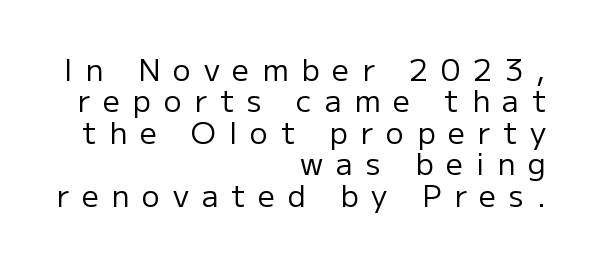
The image shows 30 px regular-weight sans-serif type, upright; set right-aligned, tight line spacing (1.05x), unusually wide letter spacing (+0.43 em), not underlined; low stroke contrast and a medium x-height.
